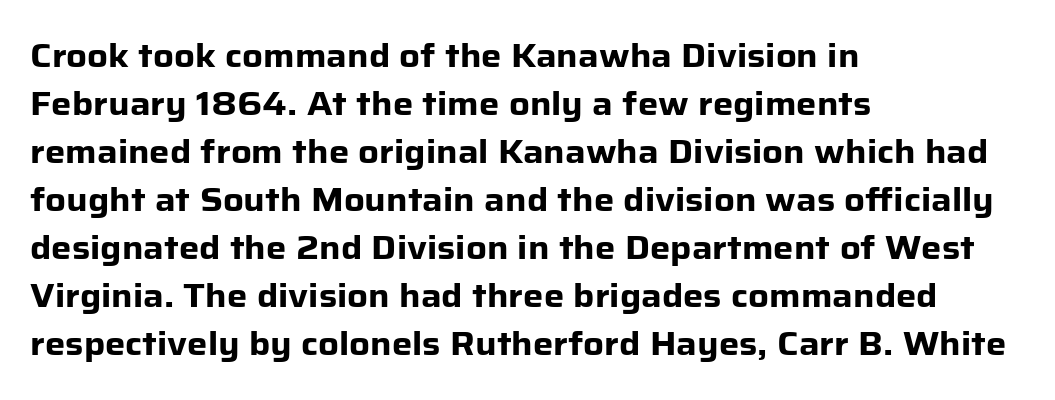
{"serif": "no", "italic": "no", "bold": "yes", "weight": "heavy", "width": "normal", "stroke_contrast": "low", "x_height": "medium", "monospaced": "no", "underline": "no", "align": "left", "line_spacing": "normal", "line_spacing_ratio": 1.5, "letter_spacing": "normal", "letter_spacing_em": 0.0, "glyph_px": 32}
